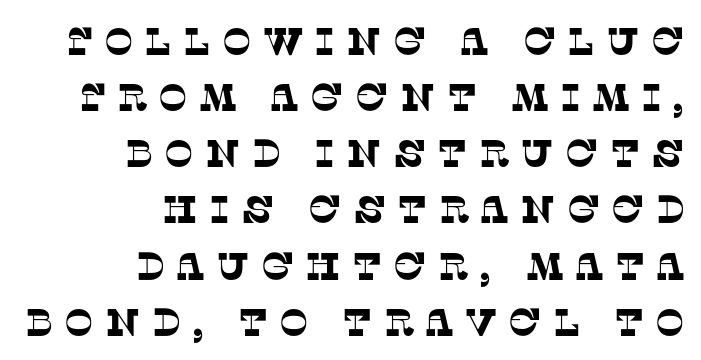
The image shows 39 px serif type; set right-aligned, normal line spacing (1.44x), unusually wide letter spacing (+0.28 em), not underlined; low stroke contrast and a large x-height.
